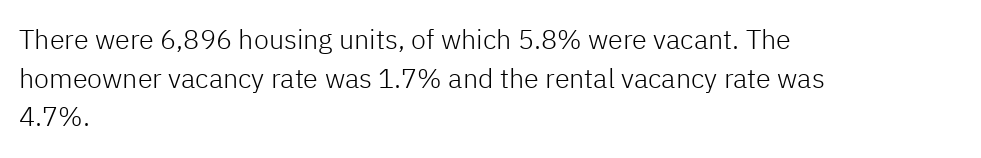
Q: Is the text bold? A: No.
Q: Is the text italic (slanted)? A: No, it is upright.
Q: Is the text underlined? A: No.
Q: How is the paragraph aligned? A: Left-aligned.
Q: Is the spacing between letters normal or unusually wide? A: Normal.
Q: Is the spacing between lines tight, normal or loose? A: Normal.
